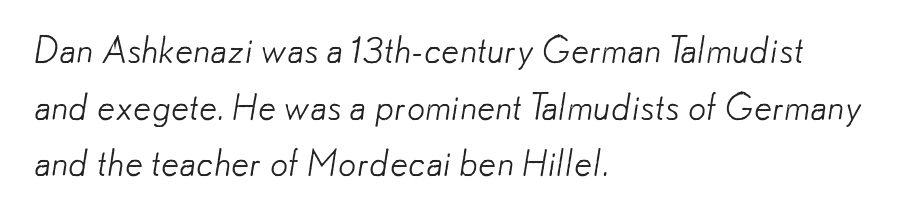
{"serif": "no", "bold": "no", "weight": "light", "width": "normal", "stroke_contrast": "low", "x_height": "small", "monospaced": "no", "underline": "no", "align": "left", "line_spacing": "normal", "line_spacing_ratio": 1.57, "letter_spacing": "normal", "letter_spacing_em": 0.0, "glyph_px": 36}
